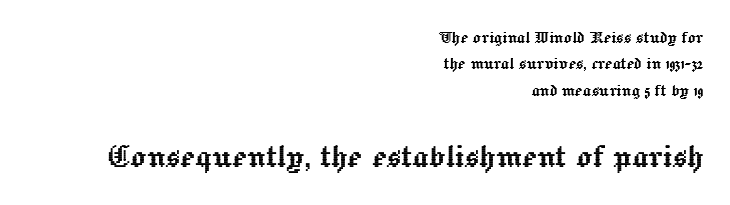
{"italic": "no", "width": "normal", "x_height": "medium", "monospaced": "no", "underline": "no", "align": "right", "line_spacing": "normal", "line_spacing_ratio": 1.32, "letter_spacing": "normal", "letter_spacing_em": 0.0, "larger_block": "second", "size_ratio": 1.95, "glyph_px": 39}
